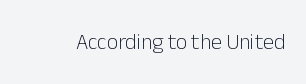
{"italic": "no", "bold": "no", "underline": "no", "letter_spacing": "normal", "letter_spacing_em": 0.0, "glyph_px": 22}
